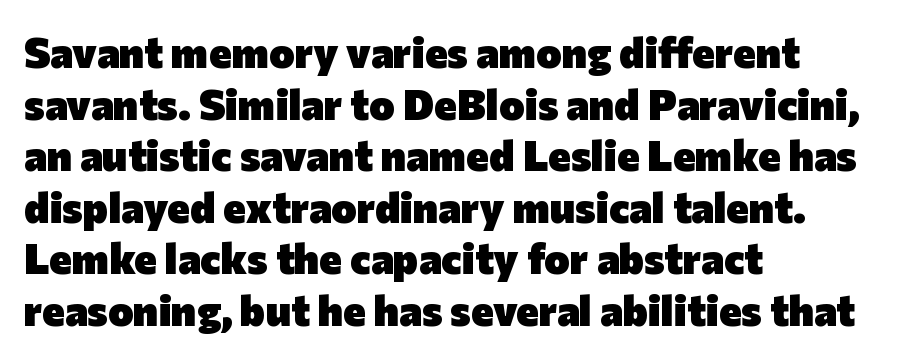
You can tell it's not italic because the verticals are truly vertical. The glyphs have the mass of a bold cut. The letters advance in unequal steps, a hallmark of proportional type. If you drew a ruler down the left edge, every line would touch it. In terms of letterspacing, this is plain default setting. Decoration check: the copy has no underline.
